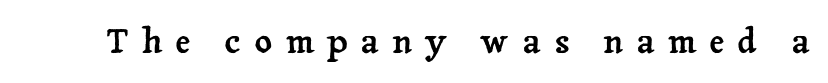
The image shows 34 px serif type, upright; set unusually wide letter spacing (+0.39 em), not underlined; low stroke contrast and a medium x-height.
